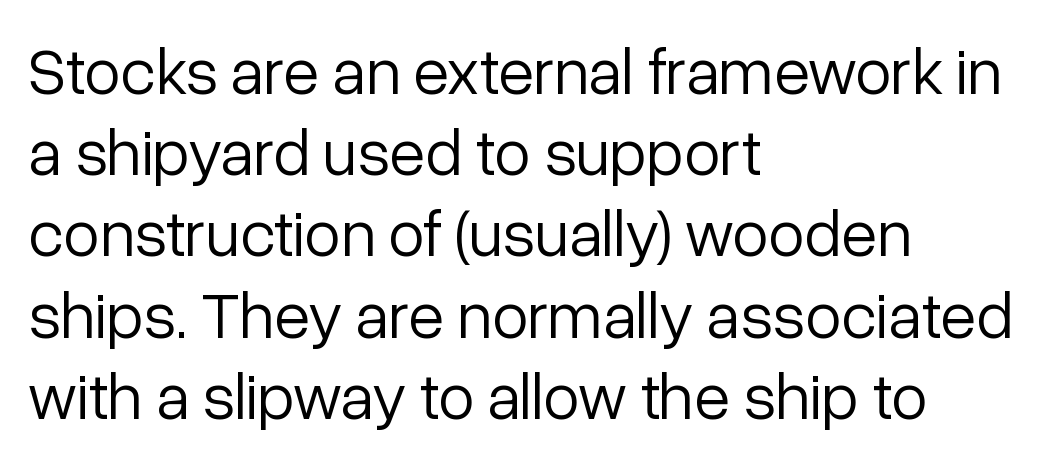
The passage shown is not bold in any degree. The letters advance in unequal steps, a hallmark of proportional type. Every row of glyphs begins at an identical x-position on the left. Observe the ordinary spacing: letters are neighbours, not strangers. The zone under the glyphs is completely vacant. The typeface chosen for these lines omits serifs.
